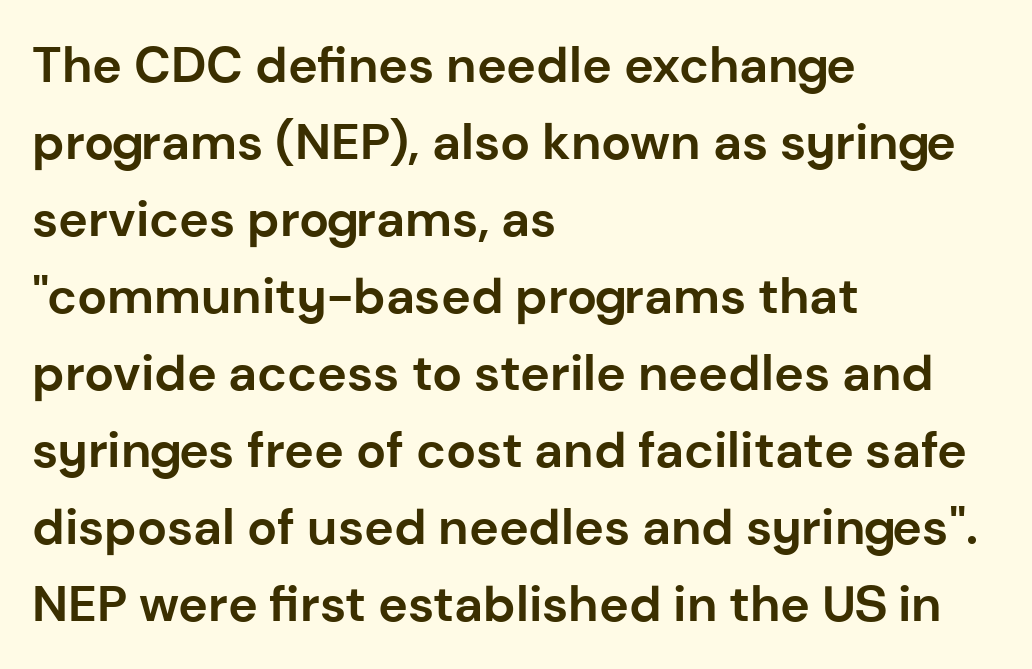
These lines keep a tight, regular rhythm from letter to letter. The characters display no serif detailing; their extremities are plain. Horizontal alignment here is leftward, the default for most running prose. This sample keeps an unexceptional amount of space between lines. The passage shown is emphatically bold.
